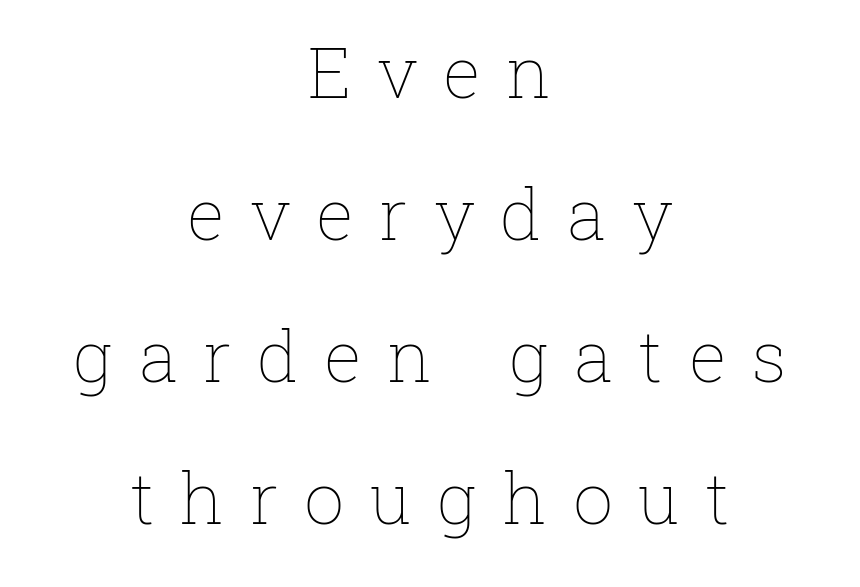
Q: Is the text bold? A: No.
Q: Is the text italic (slanted)? A: No, it is upright.
Q: Is the text underlined? A: No.
Q: How is the paragraph aligned? A: Centered.
Q: Is the spacing between letters normal or unusually wide? A: Unusually wide.
Q: Is the spacing between lines tight, normal or loose? A: Loose.
Q: Width (condensed, normal, or wide)? A: Normal.
Q: Stroke contrast? A: Low.
Q: x-height? A: Medium.
Q: Monospaced? A: No.
